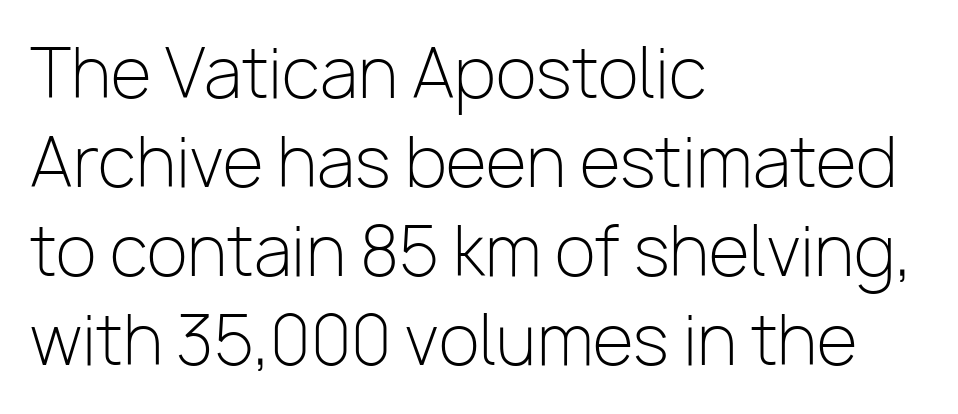
The image shows 67 px light sans-serif type, upright; set left-aligned, normal line spacing (1.33x), normal letter spacing, not underlined; low stroke contrast and a medium x-height.
